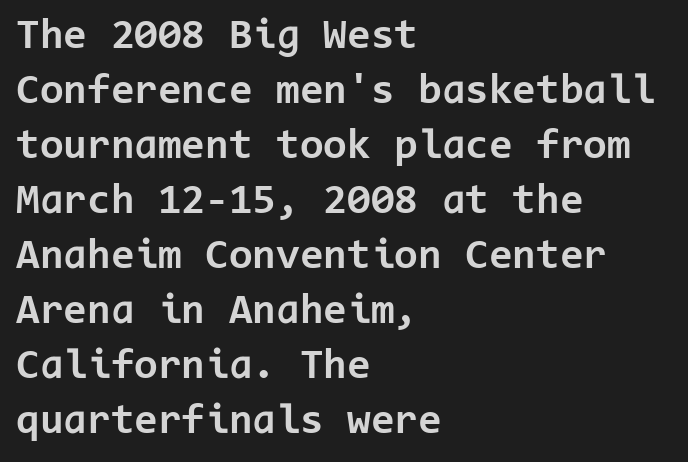
{"serif": "no", "italic": "no", "bold": "yes", "weight": "bold", "width": "normal", "stroke_contrast": "low", "x_height": "medium", "monospaced": "yes", "underline": "no", "align": "left", "line_spacing": "normal", "line_spacing_ratio": 1.28, "letter_spacing": "normal", "letter_spacing_em": 0.0, "glyph_px": 43}
